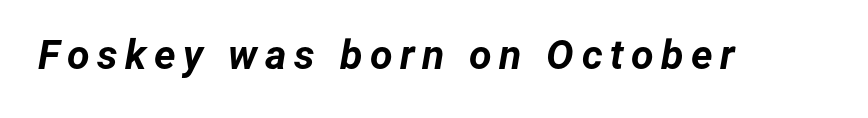
The area under the type is left untouched. Summary of weight: heavy, a full bold. These lines are rendered in a variable-pitch font. Tall strokes in this sample are angled rather than plumb.
